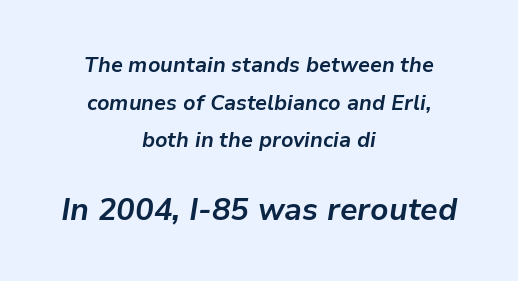
{"italic": "yes", "lean": "right", "slant_degrees": 9, "bold": "yes", "weight": "bold", "width": "normal", "stroke_contrast": "low", "x_height": "medium", "monospaced": "no", "underline": "no", "align": "center", "line_spacing_ratio": 1.79, "letter_spacing": "normal", "letter_spacing_em": 0.0, "larger_block": "second", "size_ratio": 1.48, "glyph_px": 31}
